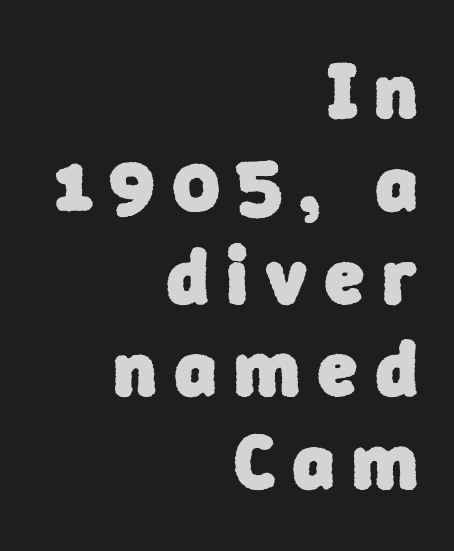
Q: Is the text bold? A: Yes.
Q: Is the typeface a serif or a sans-serif typeface? A: Sans-serif.
Q: Is the text underlined? A: No.
Q: How is the paragraph aligned? A: Right-aligned.
Q: Is the spacing between letters normal or unusually wide? A: Unusually wide.
Q: Width (condensed, normal, or wide)? A: Normal.
Q: Stroke contrast? A: Low.
Q: x-height? A: Medium.
Q: Monospaced? A: No.
